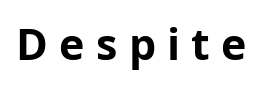
The gap between lines stays unmarked. The type family on display is of the sans-serif kind. Posture: upright roman. These lines are rendered in a variable-pitch font. The face used here has the dense, thick strokes of a bold.
